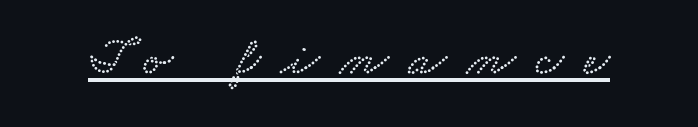
Here the designer chose a conventional face with non-uniform glyph widths. The rendered words wear a rule along their underside. There is plenty of visible air inserted between adjacent glyphs.
